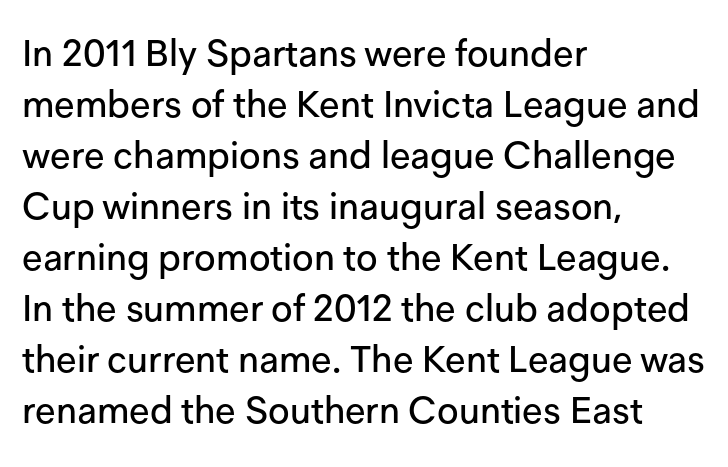
Q: Is the text italic (slanted)? A: No, it is upright.
Q: Is the typeface a serif or a sans-serif typeface? A: Sans-serif.
Q: Is the text underlined? A: No.
Q: How is the paragraph aligned? A: Left-aligned.
Q: Is the spacing between letters normal or unusually wide? A: Normal.
Q: Is the spacing between lines tight, normal or loose? A: Normal.
Q: Width (condensed, normal, or wide)? A: Normal.
Q: Stroke contrast? A: Low.
Q: x-height? A: Medium.
Q: Monospaced? A: No.
